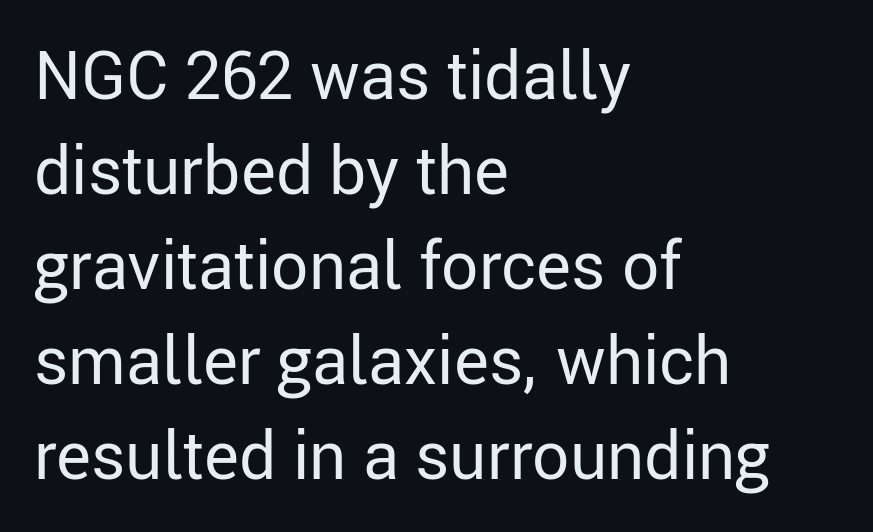
The image shows 66 px regular-weight sans-serif type, upright; set left-aligned, normal line spacing (1.44x), normal letter spacing, not underlined; low stroke contrast and a medium x-height.
